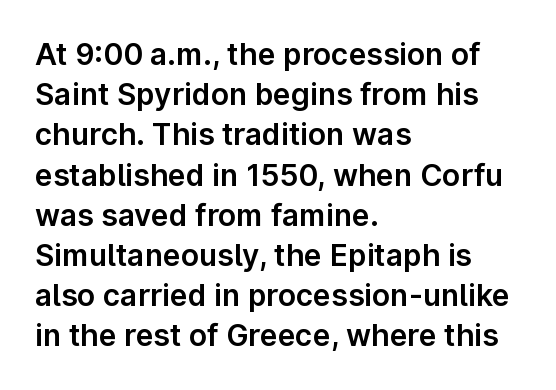
{"serif": "no", "italic": "no", "width": "normal", "stroke_contrast": "low", "x_height": "medium", "monospaced": "no", "underline": "no", "align": "left", "line_spacing": "normal", "line_spacing_ratio": 1.34, "letter_spacing": "normal", "letter_spacing_em": 0.0, "glyph_px": 30}
